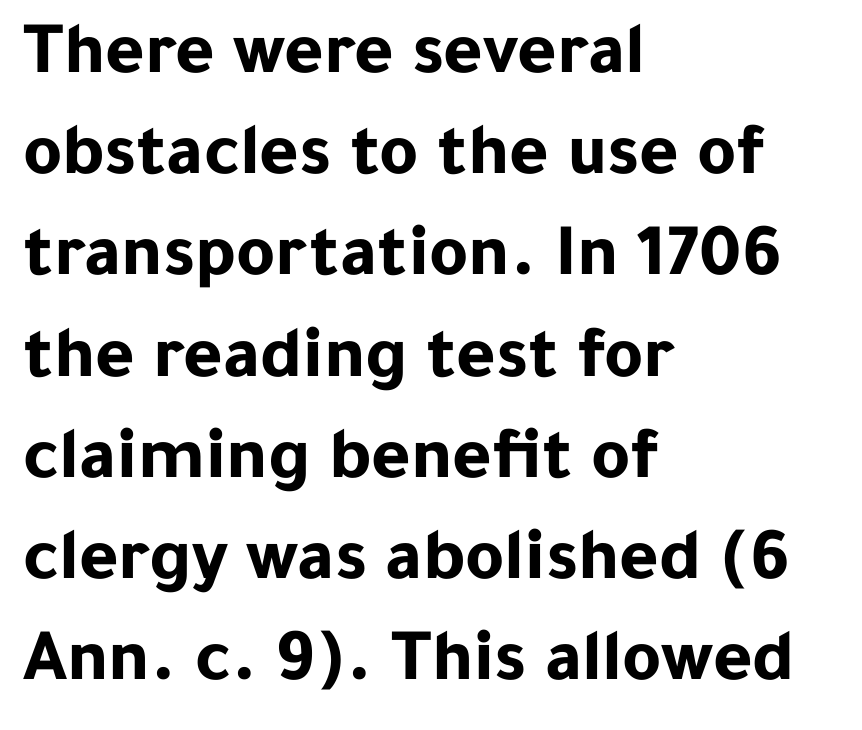
Q: Is the text bold? A: Yes.
Q: Is the text italic (slanted)? A: No, it is upright.
Q: Is the typeface a serif or a sans-serif typeface? A: Sans-serif.
Q: Is the text underlined? A: No.
Q: How is the paragraph aligned? A: Left-aligned.
Q: Is the spacing between letters normal or unusually wide? A: Normal.
Q: Is the spacing between lines tight, normal or loose? A: Normal.
Q: Width (condensed, normal, or wide)? A: Normal.
Q: Stroke contrast? A: Low.
Q: x-height? A: Medium.
Q: Monospaced? A: No.
